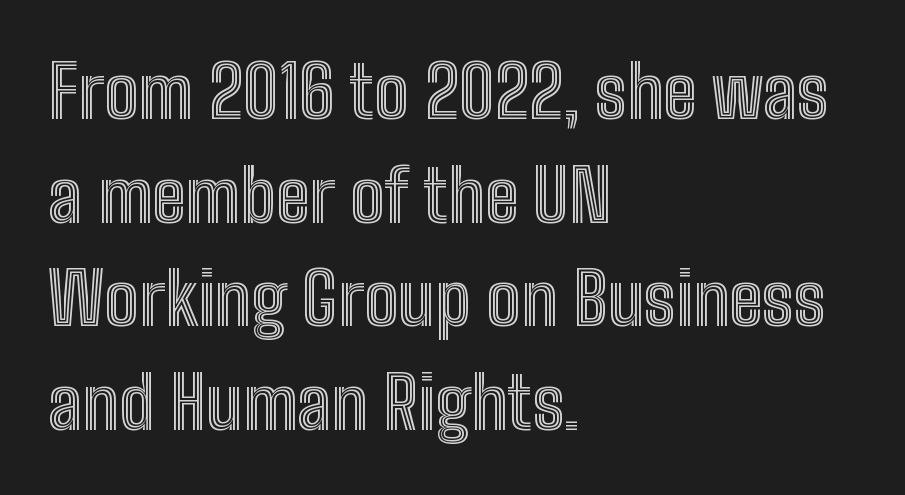
Q: Is the text italic (slanted)? A: No, it is upright.
Q: Is the text underlined? A: No.
Q: How is the paragraph aligned? A: Left-aligned.
Q: Is the spacing between letters normal or unusually wide? A: Normal.
Q: Is the spacing between lines tight, normal or loose? A: Normal.
Q: Width (condensed, normal, or wide)? A: Condensed.
Q: x-height? A: Medium.
Q: Monospaced? A: No.
